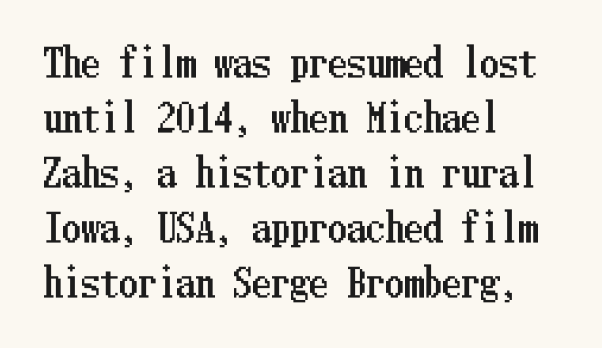
Q: Is the text italic (slanted)? A: No, it is upright.
Q: Is the text underlined? A: No.
Q: How is the paragraph aligned? A: Left-aligned.
Q: Is the spacing between letters normal or unusually wide? A: Normal.
Q: Is the spacing between lines tight, normal or loose? A: Normal.
Q: Width (condensed, normal, or wide)? A: Condensed.
Q: Stroke contrast? A: Low.
Q: x-height? A: Medium.
